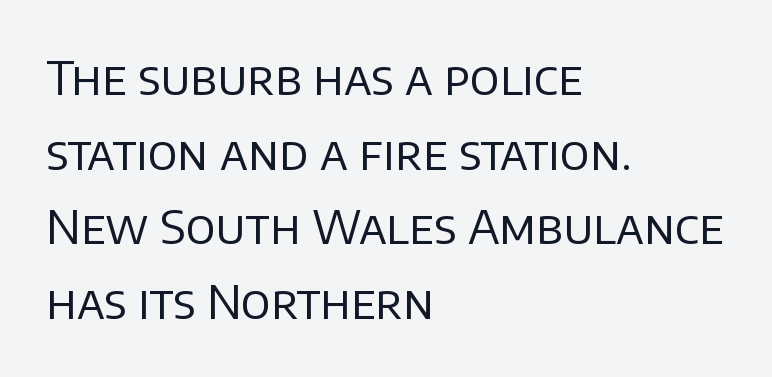
The image shows 47 px regular-weight sans-serif type, upright; set left-aligned, normal line spacing (1.59x), normal letter spacing, not underlined; low stroke contrast and a large x-height.
